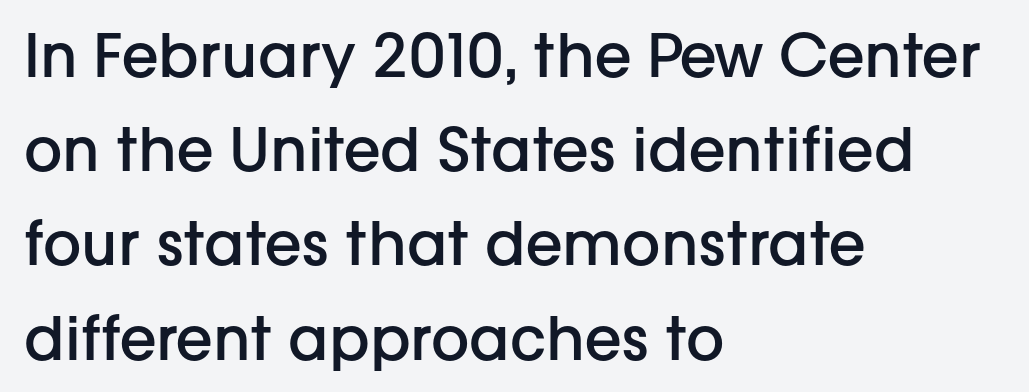
{"serif": "no", "italic": "no", "bold": "semi", "weight": "semibold", "width": "normal", "stroke_contrast": "low", "x_height": "medium", "monospaced": "no", "underline": "no", "align": "left", "line_spacing": "normal", "line_spacing_ratio": 1.57, "letter_spacing": "normal", "letter_spacing_em": 0.0, "glyph_px": 60}
